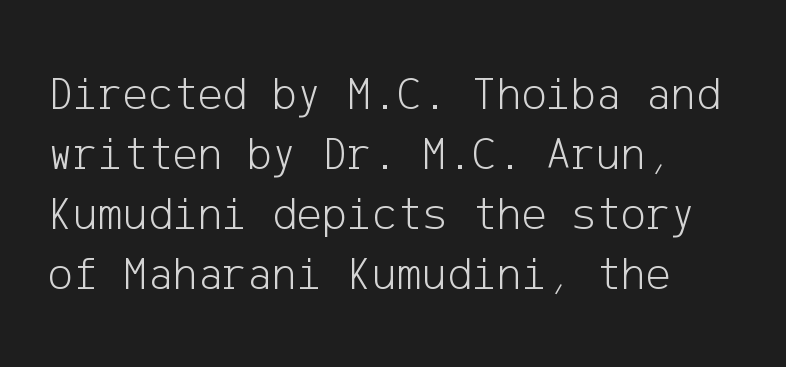
The image shows 47 px light sans-serif type, upright; set normal line spacing (1.28x), normal letter spacing, not underlined; low stroke contrast and a medium x-height.
